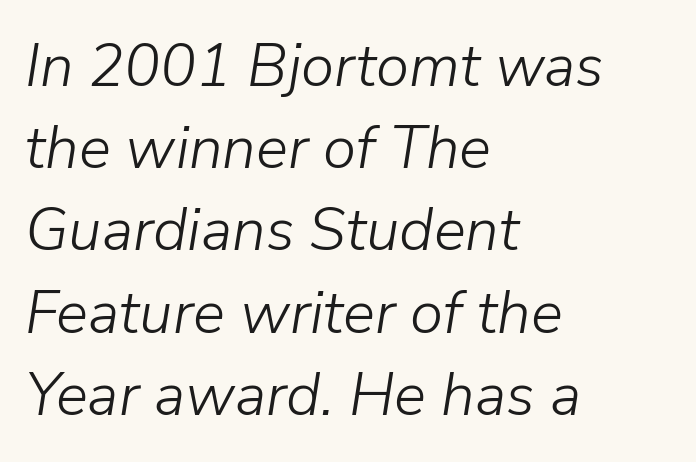
The face looks like a standard text weight, possibly lighter. Glyph-to-glyph distance matches everyday printed text. Is the block centered? No — it sits flush against the left margin. Posture: slanted. These lines are rendered in a variable-pitch font.
